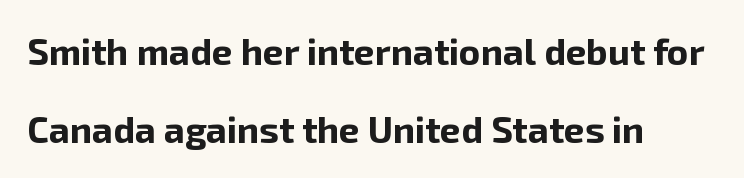
{"serif": "no", "italic": "no", "bold": "yes", "weight": "bold", "width": "normal", "stroke_contrast": "low", "x_height": "medium", "monospaced": "no", "underline": "no", "align": "left", "line_spacing": "loose", "line_spacing_ratio": 2.1, "letter_spacing": "normal", "letter_spacing_em": 0.0, "glyph_px": 37}
